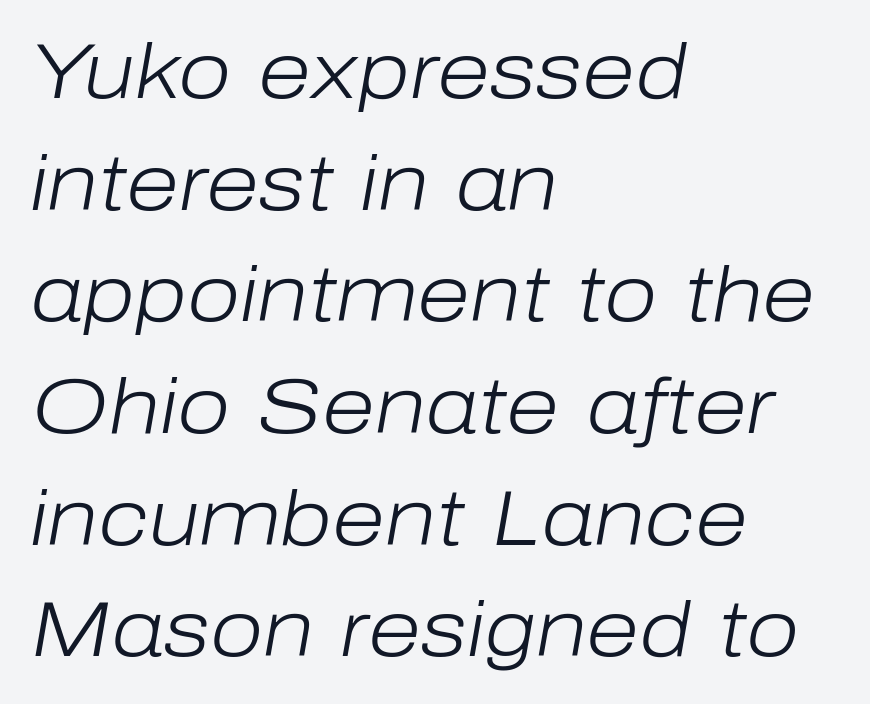
Q: Is the text bold? A: No.
Q: Is the text italic (slanted)? A: Yes, it leans right by about 10 degrees.
Q: Is the text underlined? A: No.
Q: How is the paragraph aligned? A: Left-aligned.
Q: Is the spacing between letters normal or unusually wide? A: Normal.
Q: Is the spacing between lines tight, normal or loose? A: Normal.
Q: Width (condensed, normal, or wide)? A: Normal.
Q: Stroke contrast? A: Low.
Q: x-height? A: Medium.
Q: Monospaced? A: No.
